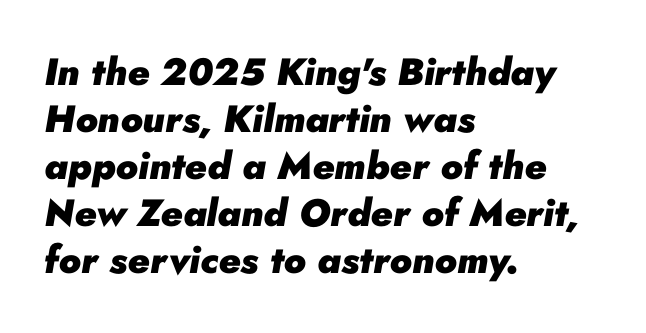
{"italic": "yes", "lean": "right", "slant_degrees": 10, "bold": "yes", "weight": "heavy", "width": "normal", "stroke_contrast": "low", "x_height": "small", "monospaced": "no", "underline": "no", "align": "left", "line_spacing_ratio": 1.24, "letter_spacing": "normal", "letter_spacing_em": 0.0, "glyph_px": 38}
